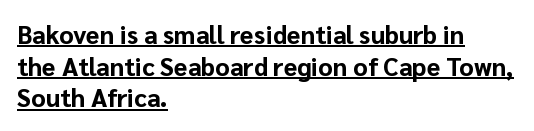
The image shows 25 px bold type, upright; set left-aligned, normal line spacing (1.27x), normal letter spacing, underlined.
